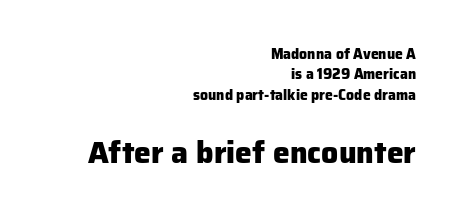
Q: Is the text bold? A: Yes.
Q: Is the text italic (slanted)? A: No, it is upright.
Q: Is the typeface a serif or a sans-serif typeface? A: Sans-serif.
Q: Is the text underlined? A: No.
Q: How is the paragraph aligned? A: Right-aligned.
Q: Is the spacing between letters normal or unusually wide? A: Normal.
Q: Is the spacing between lines tight, normal or loose? A: Normal.
Q: Which block of text is set in a larger size, the first (top) or the second (bottom)? A: The second (bottom) one.
Q: Width (condensed, normal, or wide)? A: Normal.
Q: Stroke contrast? A: Low.
Q: x-height? A: Medium.
Q: Monospaced? A: No.
